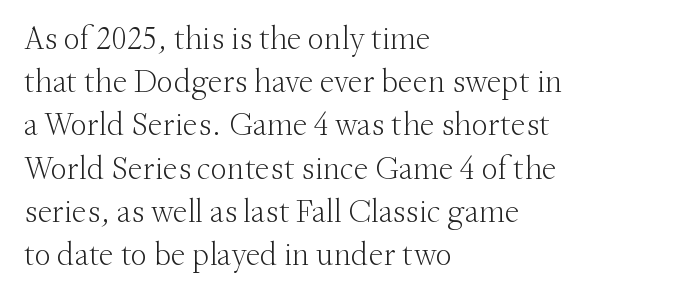
{"serif": "yes", "italic": "no", "bold": "no", "weight": "light", "width": "normal", "stroke_contrast": "medium", "x_height": "small", "monospaced": "no", "underline": "no", "align": "left", "line_spacing": "normal", "line_spacing_ratio": 1.31, "letter_spacing": "normal", "letter_spacing_em": 0.0, "glyph_px": 33}
